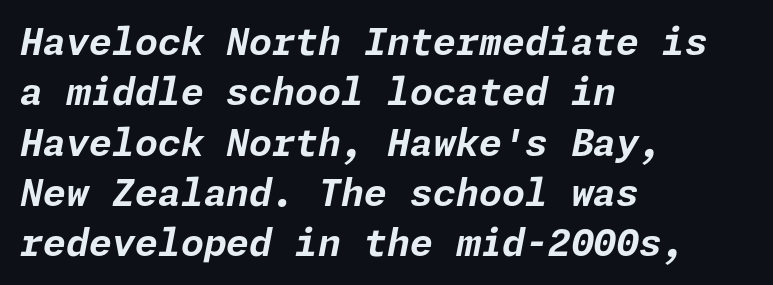
{"italic": "yes", "lean": "right", "slant_degrees": 11, "bold": "yes", "weight": "bold", "width": "normal", "stroke_contrast": "low", "x_height": "medium", "underline": "no", "align": "left", "line_spacing": "normal", "line_spacing_ratio": 1.36, "letter_spacing": "normal", "letter_spacing_em": 0.0, "glyph_px": 37}
